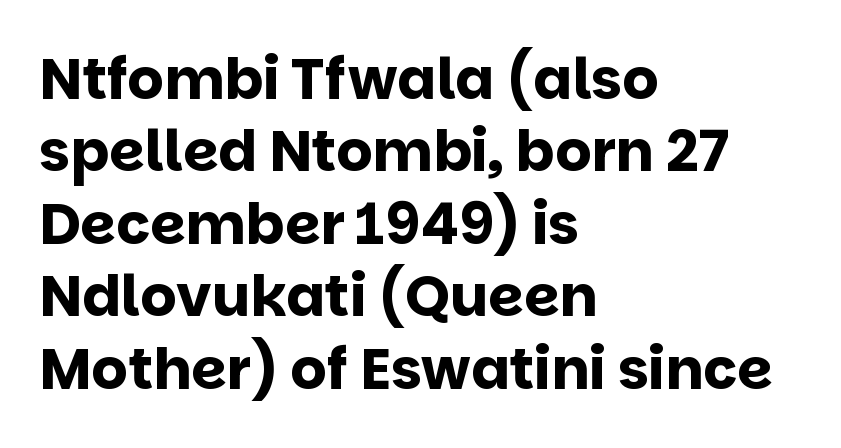
Q: Is the text bold? A: Yes.
Q: Is the text italic (slanted)? A: No, it is upright.
Q: Is the typeface a serif or a sans-serif typeface? A: Sans-serif.
Q: Is the text underlined? A: No.
Q: How is the paragraph aligned? A: Left-aligned.
Q: Is the spacing between letters normal or unusually wide? A: Normal.
Q: Is the spacing between lines tight, normal or loose? A: Normal.
Q: Width (condensed, normal, or wide)? A: Normal.
Q: Stroke contrast? A: Low.
Q: x-height? A: Large.
Q: Monospaced? A: No.
